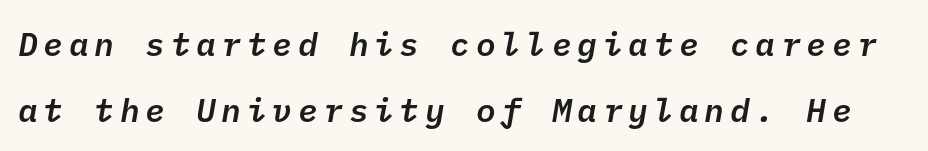
The image shows 33 px semibold sans-serif type; set loose line spacing (1.99x), not underlined; low stroke contrast and a medium x-height.
